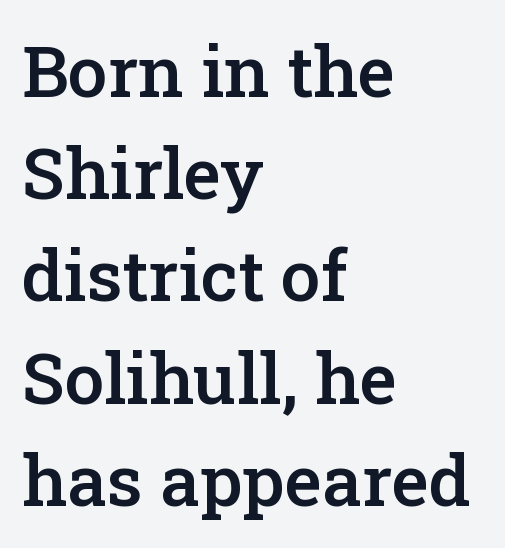
The image shows 71 px semibold serif type, upright; set left-aligned, normal line spacing (1.44x), normal letter spacing, not underlined; low stroke contrast and a medium x-height.
